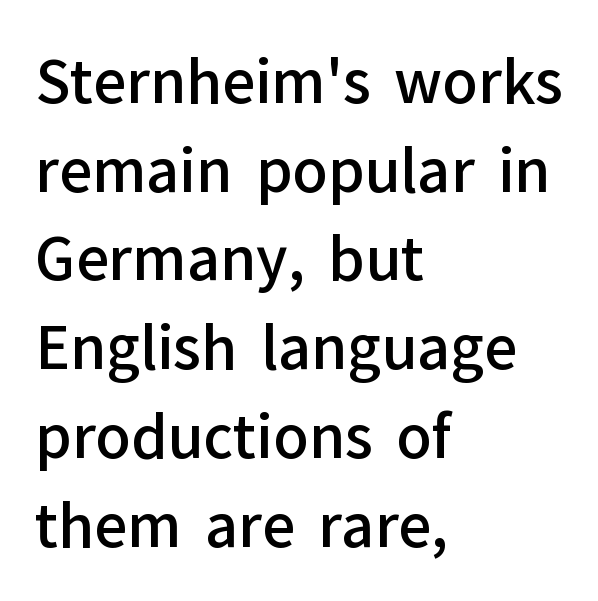
{"serif": "no", "italic": "no", "bold": "semi", "weight": "semibold", "width": "normal", "stroke_contrast": "low", "x_height": "medium", "monospaced": "no", "underline": "no", "align": "left", "line_spacing": "normal", "line_spacing_ratio": 1.53, "letter_spacing": "normal", "letter_spacing_em": 0.0, "glyph_px": 58}
